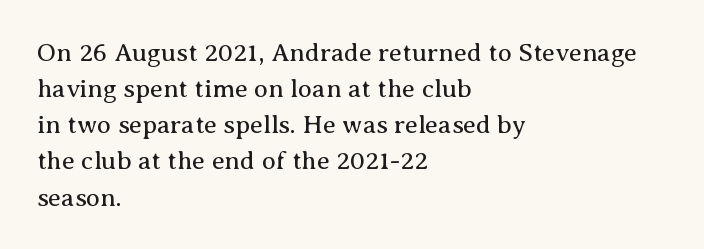
{"italic": "no", "bold": "no", "underline": "no", "align": "left", "line_spacing": "normal", "line_spacing_ratio": 1.39, "letter_spacing": "normal", "letter_spacing_em": 0.0, "glyph_px": 26}
